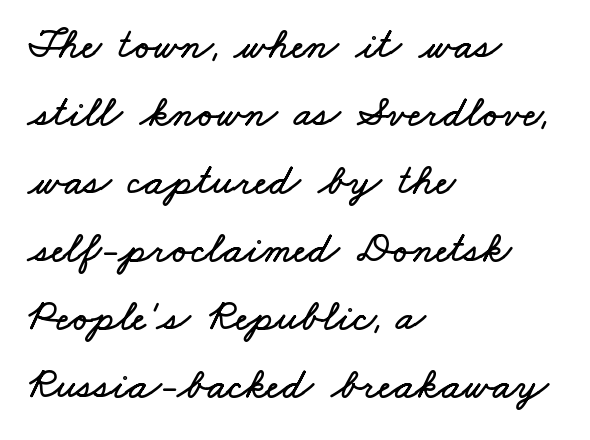
The passage shown is typed in a proportional face where columns would drift. Compared with typical paragraphs, the rows here are spaced about the same. Is the block centered? No — it sits flush against the left margin. The horizontal fit of the characters is conventional and even.
